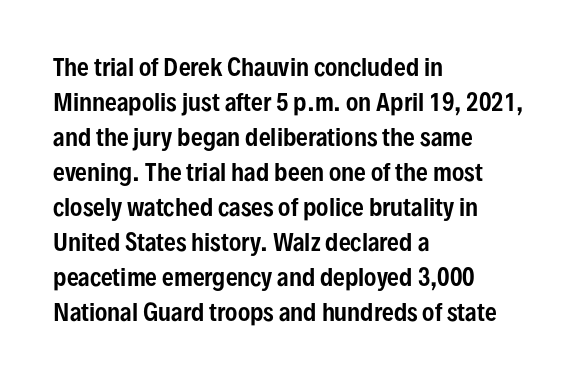
{"italic": "no", "underline": "no", "align": "left", "line_spacing": "normal", "line_spacing_ratio": 1.52, "letter_spacing": "normal", "letter_spacing_em": 0.0, "glyph_px": 23}
